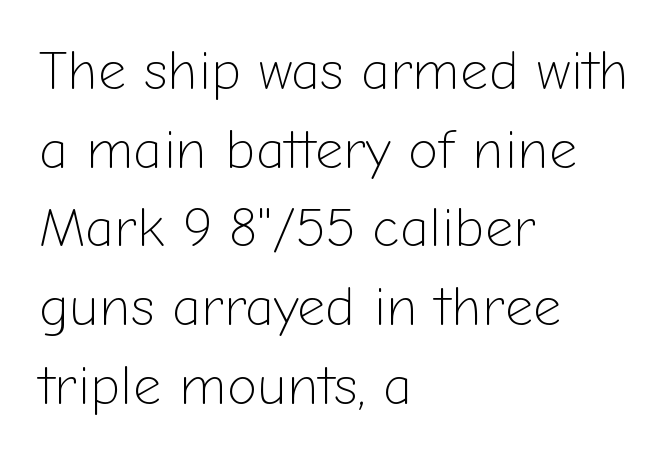
The image shows 55 px light sans-serif type, upright; set left-aligned, normal line spacing (1.43x), normal letter spacing, not underlined; low stroke contrast and a medium x-height.
